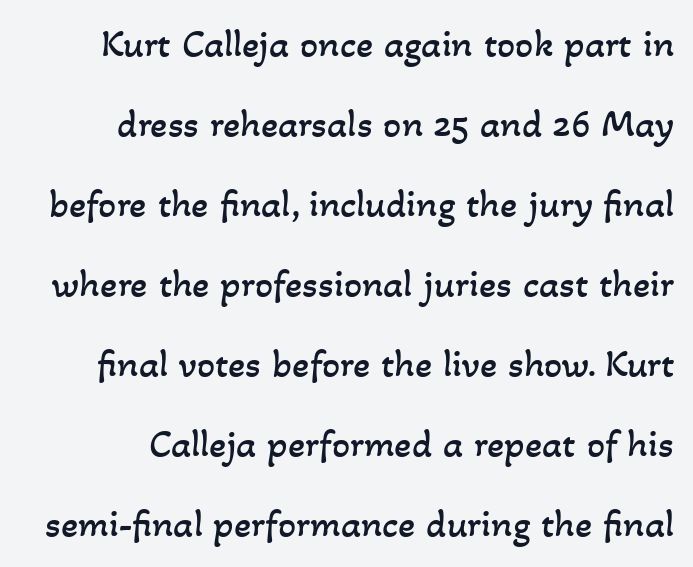
The image shows 40 px regular-weight type; set loose line spacing (2.0x), normal letter spacing, not underlined; low stroke contrast and a small x-height.
